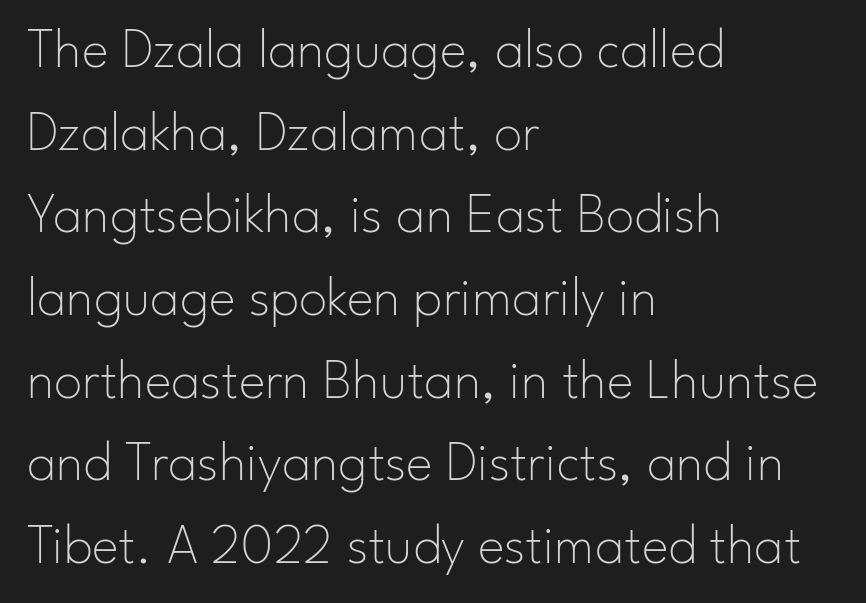
{"serif": "no", "italic": "no", "bold": "no", "weight": "thin", "width": "normal", "stroke_contrast": "low", "x_height": "small", "monospaced": "no", "underline": "no", "align": "left", "line_spacing": "normal", "line_spacing_ratio": 1.45, "letter_spacing": "normal", "letter_spacing_em": 0.0, "glyph_px": 57}
